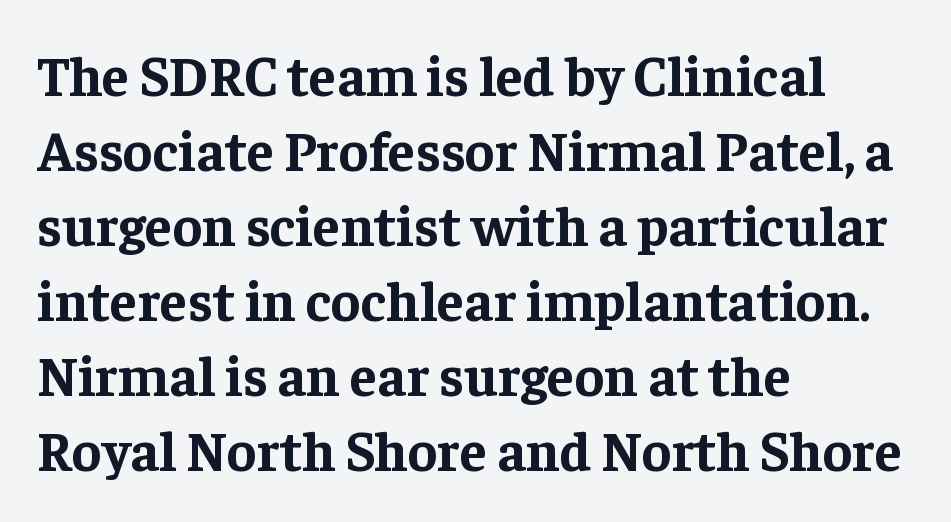
Q: Is the text bold? A: Yes.
Q: Is the text italic (slanted)? A: No, it is upright.
Q: Is the typeface a serif or a sans-serif typeface? A: Serif.
Q: Is the text underlined? A: No.
Q: How is the paragraph aligned? A: Left-aligned.
Q: Is the spacing between letters normal or unusually wide? A: Normal.
Q: Is the spacing between lines tight, normal or loose? A: Normal.
Q: Width (condensed, normal, or wide)? A: Normal.
Q: Stroke contrast? A: Low.
Q: x-height? A: Medium.
Q: Monospaced? A: No.
